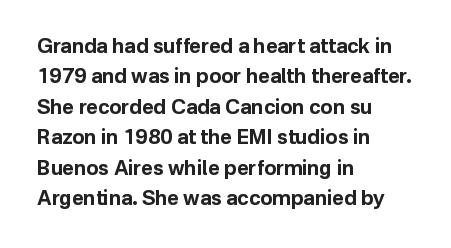
{"italic": "no", "bold": "yes", "underline": "no", "align": "left", "line_spacing": "normal", "line_spacing_ratio": 1.52, "letter_spacing": "normal", "letter_spacing_em": 0.0, "glyph_px": 20}
